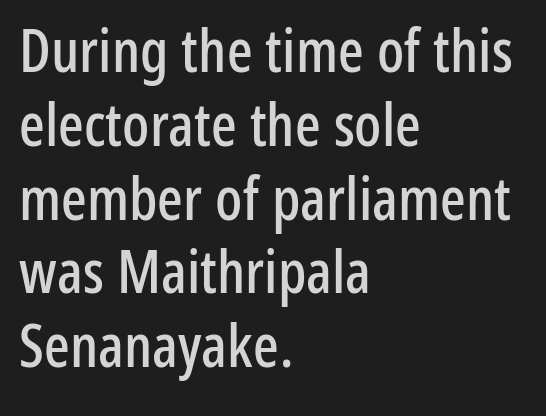
Q: Is the text italic (slanted)? A: No, it is upright.
Q: Is the typeface a serif or a sans-serif typeface? A: Sans-serif.
Q: Is the text underlined? A: No.
Q: How is the paragraph aligned? A: Left-aligned.
Q: Is the spacing between letters normal or unusually wide? A: Normal.
Q: Width (condensed, normal, or wide)? A: Condensed.
Q: Stroke contrast? A: Low.
Q: x-height? A: Medium.
Q: Monospaced? A: No.
